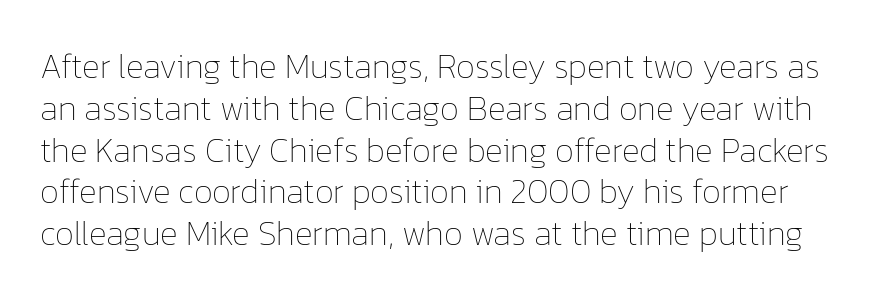
Q: Is the text bold? A: No.
Q: Is the text italic (slanted)? A: No, it is upright.
Q: Is the text underlined? A: No.
Q: Is the spacing between letters normal or unusually wide? A: Normal.
Q: Width (condensed, normal, or wide)? A: Normal.
Q: Stroke contrast? A: Low.
Q: x-height? A: Medium.
Q: Monospaced? A: No.
